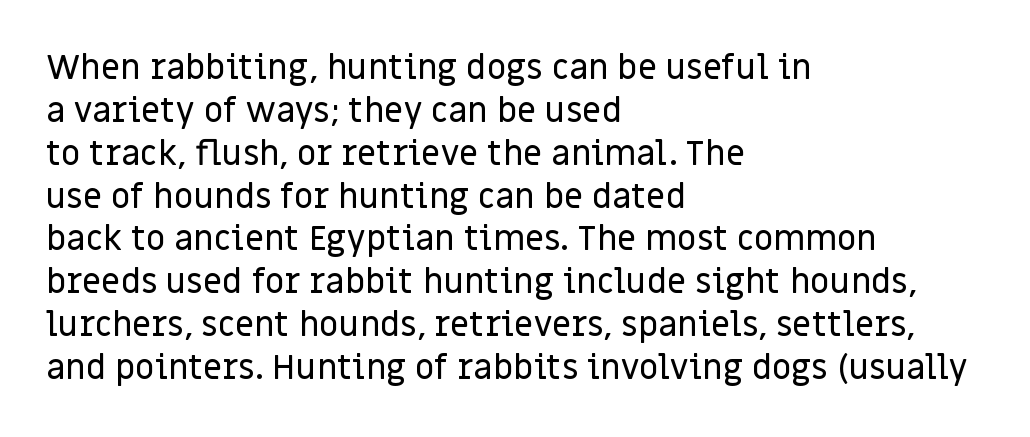
Q: Is the text italic (slanted)? A: No, it is upright.
Q: Is the typeface a serif or a sans-serif typeface? A: Sans-serif.
Q: Is the text underlined? A: No.
Q: How is the paragraph aligned? A: Left-aligned.
Q: Is the spacing between letters normal or unusually wide? A: Normal.
Q: Is the spacing between lines tight, normal or loose? A: Normal.
Q: Width (condensed, normal, or wide)? A: Normal.
Q: Stroke contrast? A: Low.
Q: x-height? A: Large.
Q: Monospaced? A: No.
